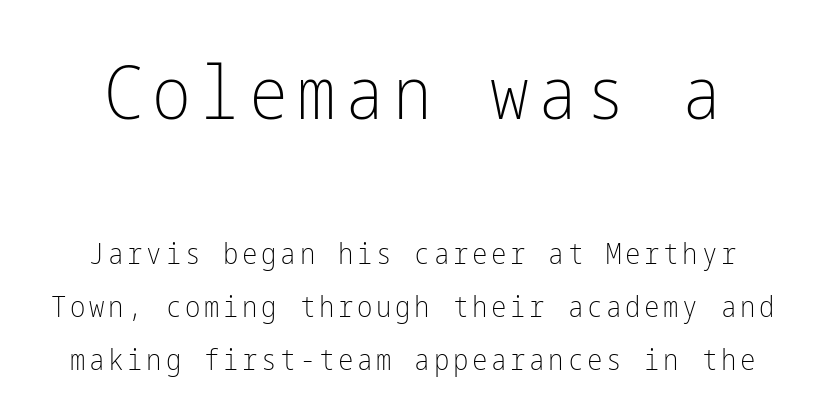
Q: Is the text bold? A: No.
Q: Is the text italic (slanted)? A: No, it is upright.
Q: Is the typeface a serif or a sans-serif typeface? A: Sans-serif.
Q: Is the text underlined? A: No.
Q: Which block of text is set in a larger size, the first (top) or the second (bottom)? A: The first (top) one.
Q: Width (condensed, normal, or wide)? A: Condensed.
Q: Stroke contrast? A: Low.
Q: x-height? A: Medium.
